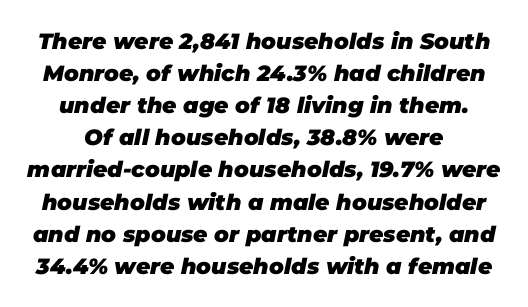
{"italic": "yes", "lean": "right", "slant_degrees": 11, "bold": "yes", "underline": "no", "line_spacing": "normal", "line_spacing_ratio": 1.46, "letter_spacing": "normal", "letter_spacing_em": 0.0, "glyph_px": 22}
